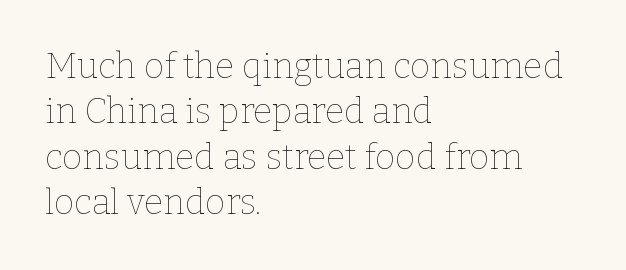
Tracking here is standard; glyphs follow each other at the usual distance. On a weight scale, this lands at 450 or below. The font's upright variant was chosen for this text. Anything drawn beneath the words? Only blank space.
